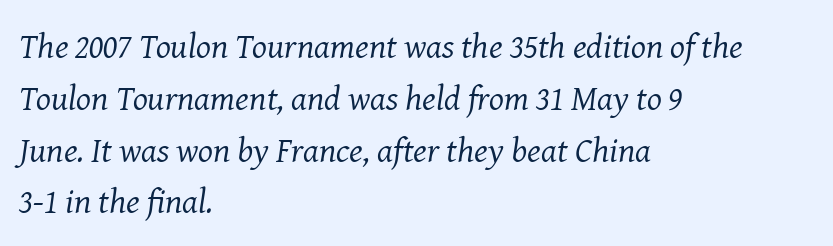
{"serif": "yes", "italic": "yes", "lean": "right", "slant_degrees": 8, "bold": "no", "weight": "regular", "width": "normal", "stroke_contrast": "medium", "x_height": "medium", "monospaced": "no", "underline": "no", "align": "left", "line_spacing": "normal", "line_spacing_ratio": 1.48, "letter_spacing": "normal", "letter_spacing_em": 0.0, "glyph_px": 35}
